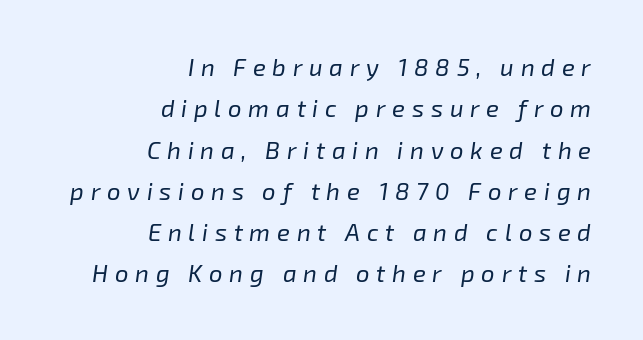
Unmarked baselines from the first word to the last. Display-style spreading of the glyphs; the letterfit is very open. This sample is right-justified, so line beginnings fall wherever the words allow. The glyphs look as if they've been sheared to an angle. The strokes are not fattened; the text isn't bold.
